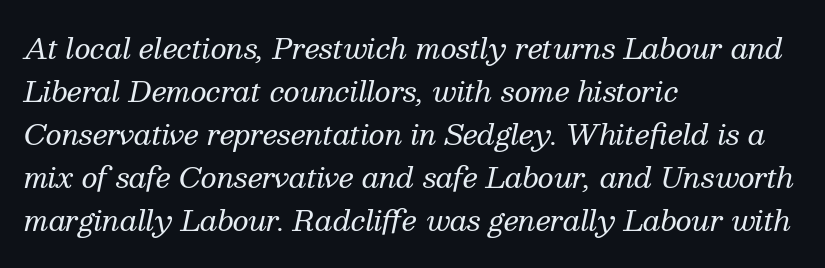
Q: Is the text bold? A: No.
Q: Is the text italic (slanted)? A: Yes, it leans right by about 13 degrees.
Q: Is the typeface a serif or a sans-serif typeface? A: Serif.
Q: Is the text underlined? A: No.
Q: How is the paragraph aligned? A: Left-aligned.
Q: Is the spacing between letters normal or unusually wide? A: Normal.
Q: Is the spacing between lines tight, normal or loose? A: Normal.
Q: Width (condensed, normal, or wide)? A: Normal.
Q: Stroke contrast? A: Medium.
Q: x-height? A: Medium.
Q: Monospaced? A: No.
